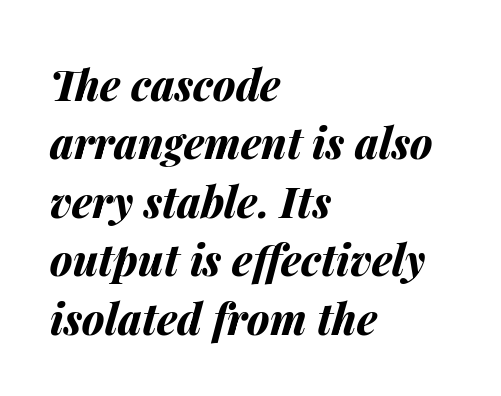
Q: Is the text bold? A: Yes.
Q: Is the text italic (slanted)? A: Yes, it leans right by about 14 degrees.
Q: Is the text underlined? A: No.
Q: How is the paragraph aligned? A: Left-aligned.
Q: Is the spacing between letters normal or unusually wide? A: Normal.
Q: Is the spacing between lines tight, normal or loose? A: Normal.
Q: Width (condensed, normal, or wide)? A: Normal.
Q: Stroke contrast? A: Medium.
Q: x-height? A: Medium.
Q: Monospaced? A: No.
